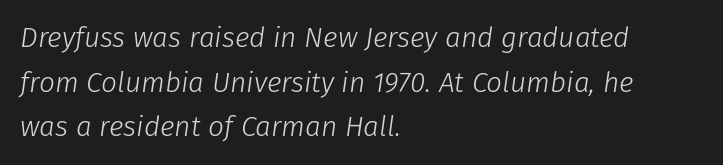
{"italic": "yes", "lean": "right", "slant_degrees": 8, "bold": "no", "weight": "light", "width": "normal", "stroke_contrast": "low", "x_height": "medium", "monospaced": "no", "underline": "no", "align": "left", "line_spacing": "normal", "line_spacing_ratio": 1.59, "letter_spacing": "normal", "letter_spacing_em": 0.0, "glyph_px": 28}
